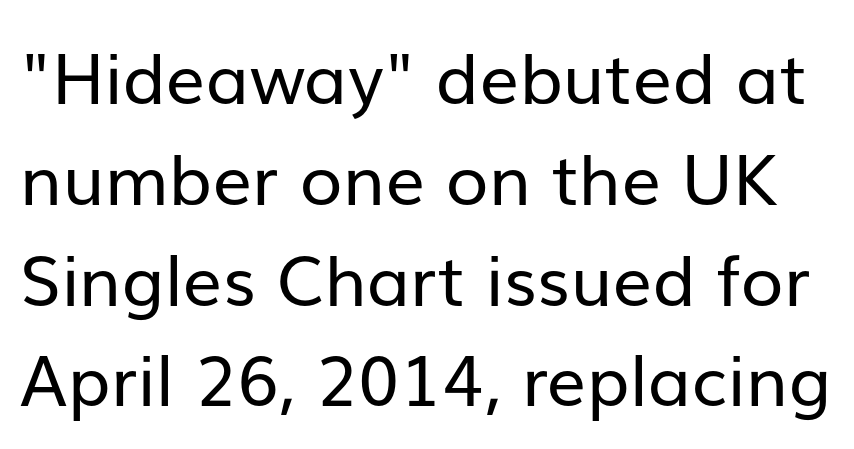
The image shows 70 px regular-weight sans-serif type, upright; set normal line spacing (1.44x), normal letter spacing, not underlined; low stroke contrast and a medium x-height.
